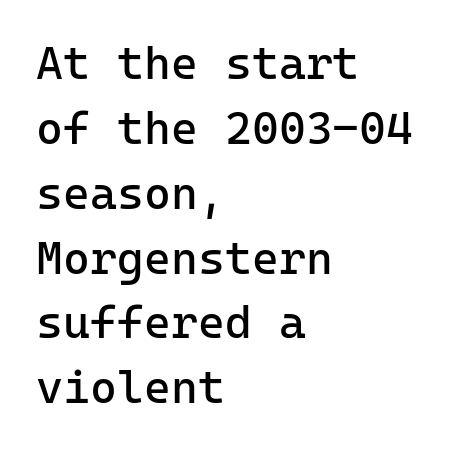
{"serif": "no", "italic": "no", "bold": "no", "weight": "regular", "width": "normal", "stroke_contrast": "low", "x_height": "medium", "monospaced": "yes", "underline": "no", "align": "left", "line_spacing": "normal", "line_spacing_ratio": 1.41, "letter_spacing": "normal", "letter_spacing_em": 0.0, "glyph_px": 46}
